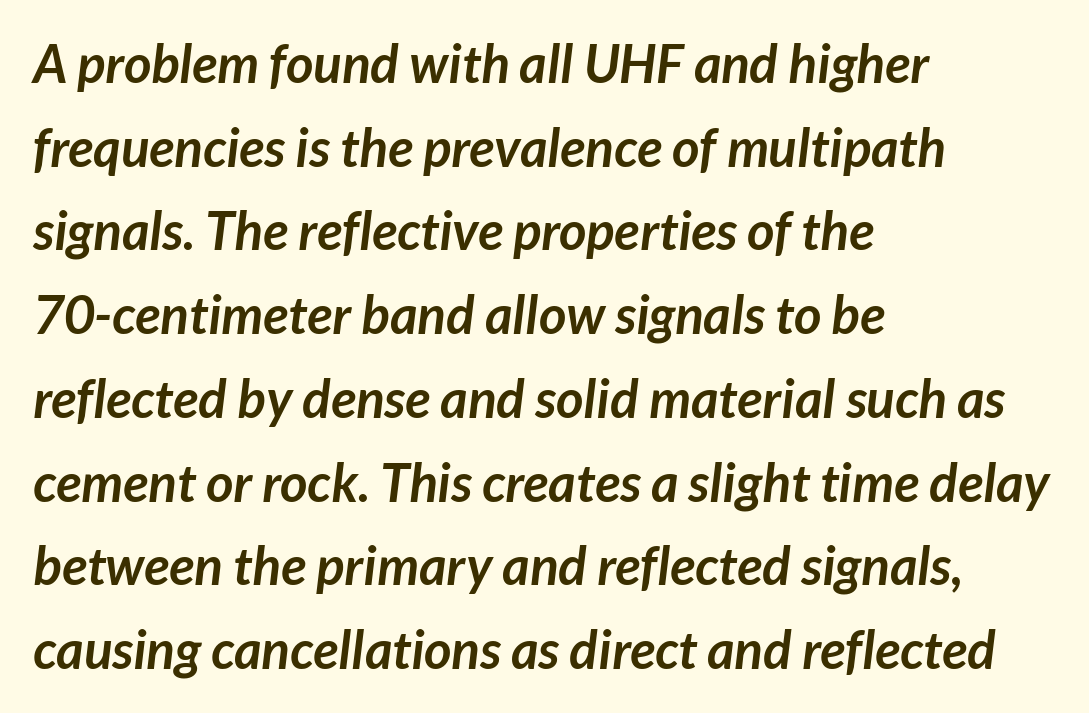
The image shows 53 px semibold sans-serif type; set left-aligned, normal line spacing (1.58x), normal letter spacing, not underlined; low stroke contrast and a medium x-height.
